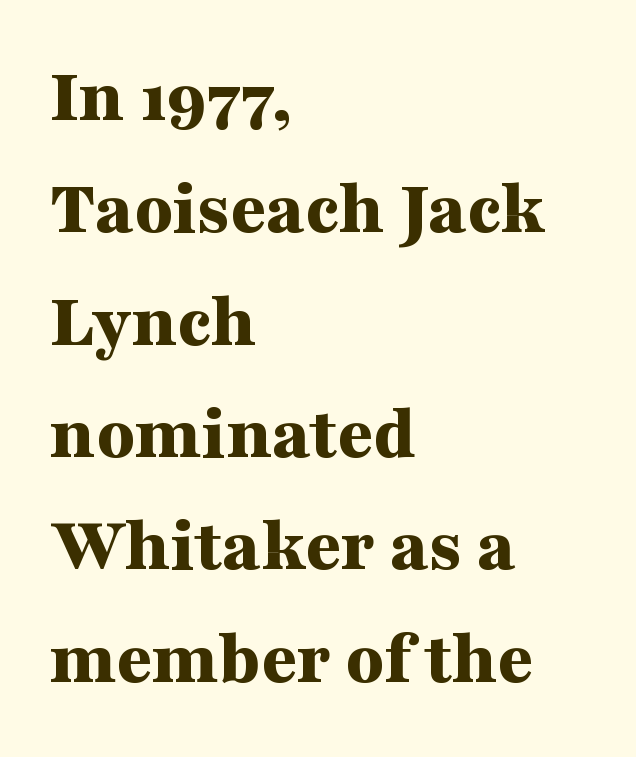
The image shows 78 px bold, wide serif type, upright; set left-aligned, normal line spacing (1.44x), normal letter spacing, not underlined; medium stroke contrast and a medium x-height.
